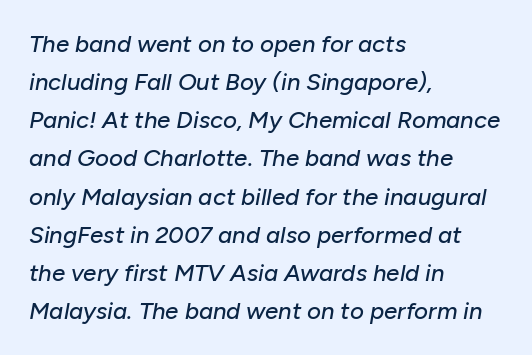
The image shows 24 px text type, italic (leaning right); set left-aligned, normal line spacing (1.59x), normal letter spacing, not underlined.
